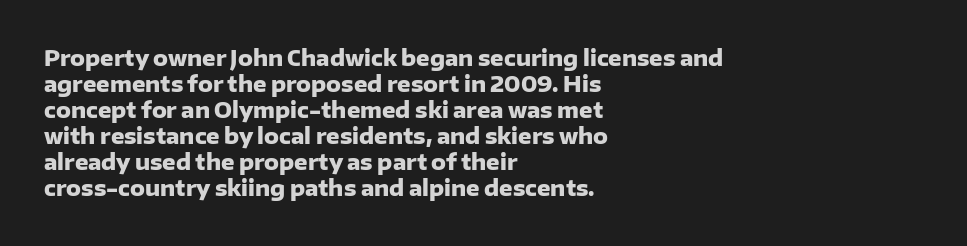
The image shows 21 px bold type, upright; set left-aligned, line spacing 1.24x, normal letter spacing, not underlined.
